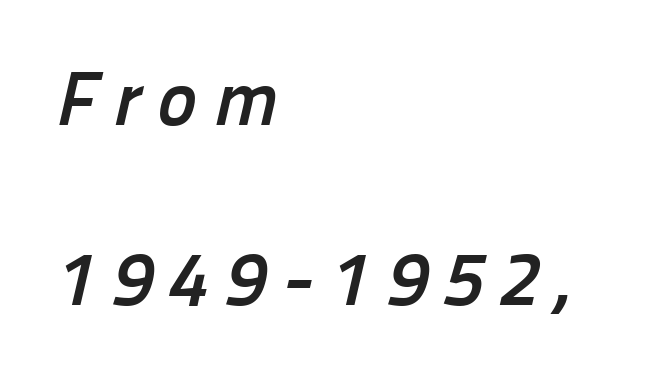
In terms of leading, this rendering errs on the spacious side. The tracking reads as deliberately expanded to a designer's eye. Its strokes are broad and dark, the hallmark of bold type. All the whitespace from short lines collects on the right. Check under the words: just untouched page. Spacing verdict: proportional, widths tailored to each character.
